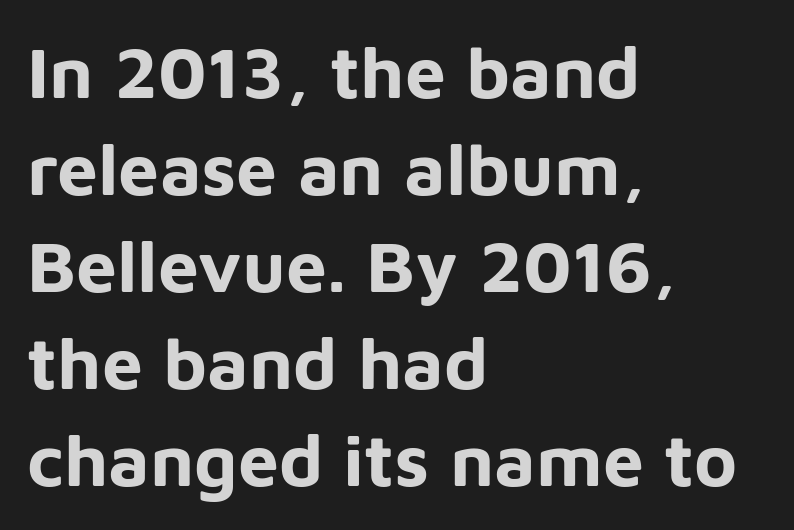
{"serif": "no", "italic": "no", "bold": "yes", "weight": "bold", "width": "normal", "stroke_contrast": "low", "x_height": "medium", "monospaced": "no", "underline": "no", "align": "left", "line_spacing": "normal", "line_spacing_ratio": 1.33, "letter_spacing": "normal", "letter_spacing_em": 0.0, "glyph_px": 73}
